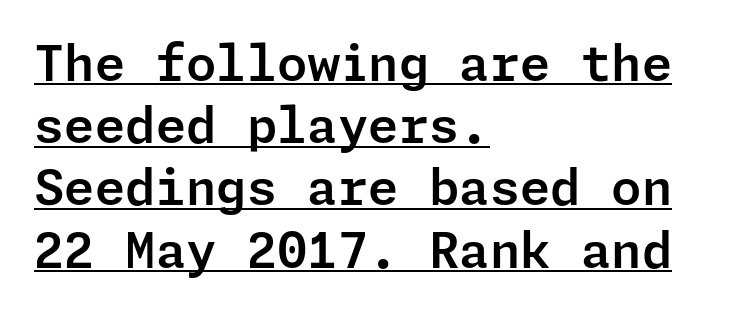
The typesetter chose a ragged-right arrangement here. What decoration does the sample have? An underline. You can tell it's not italic because the verticals are truly vertical. Students, note that the glyphs here touch the page at normal intervals.
